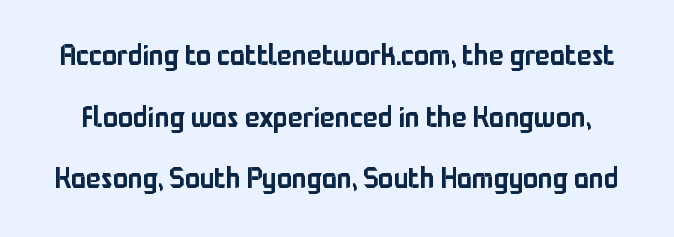
Q: Is the text italic (slanted)? A: No, it is upright.
Q: Is the typeface a serif or a sans-serif typeface? A: Sans-serif.
Q: Is the text underlined? A: No.
Q: Is the spacing between letters normal or unusually wide? A: Normal.
Q: Is the spacing between lines tight, normal or loose? A: Loose.
Q: Width (condensed, normal, or wide)? A: Normal.
Q: Stroke contrast? A: Low.
Q: x-height? A: Medium.
Q: Monospaced? A: No.
